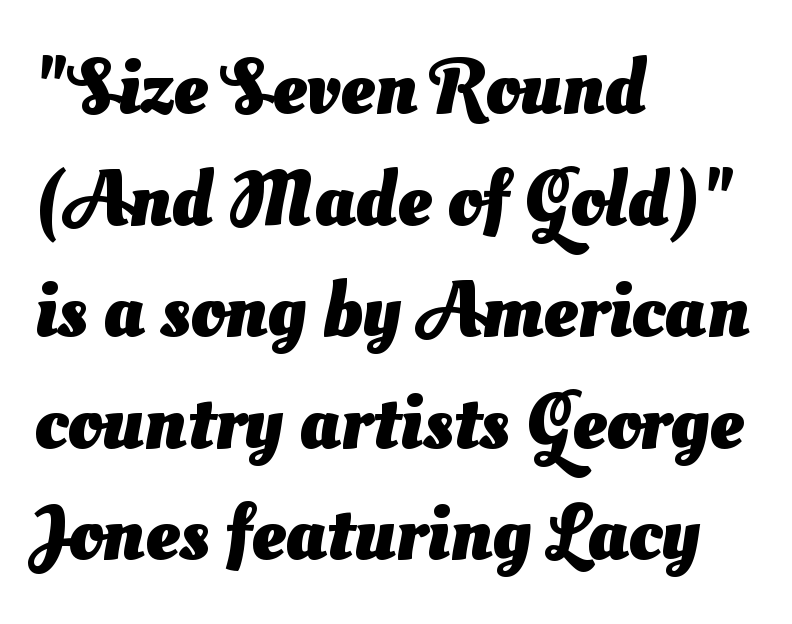
{"serif": "no", "bold": "yes", "weight": "heavy", "width": "normal", "stroke_contrast": "medium", "x_height": "small", "monospaced": "no", "underline": "no", "align": "left", "line_spacing": "normal", "line_spacing_ratio": 1.43, "letter_spacing": "normal", "letter_spacing_em": 0.0, "glyph_px": 78}
